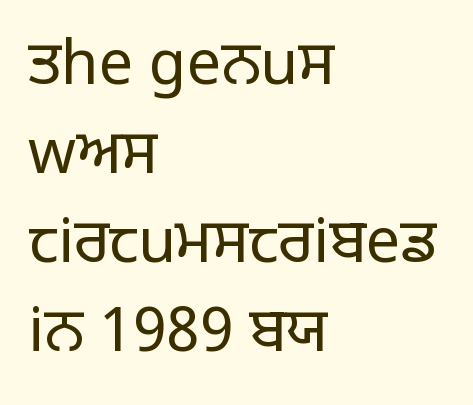
The image shows 61 px light sans-serif type, upright; set left-aligned, normal line spacing (1.46x), normal letter spacing, not underlined; low stroke contrast and a large x-height.
